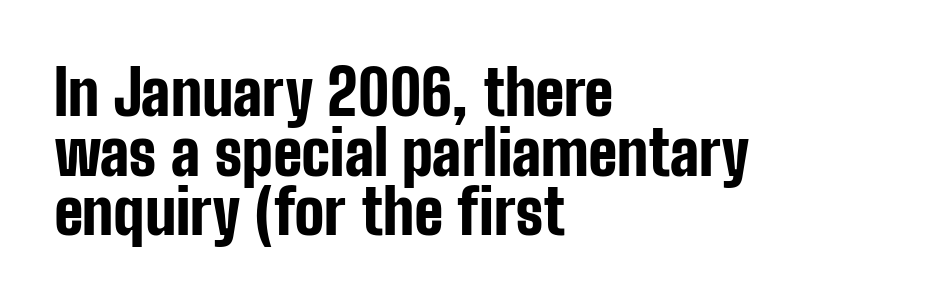
The passage shown stacks its lines with hardly any gap. The typesetter chose a ragged-right arrangement here. Posture: straight, roman, zero tilt. A typesetter would call this proportional, since set widths differ per character.
